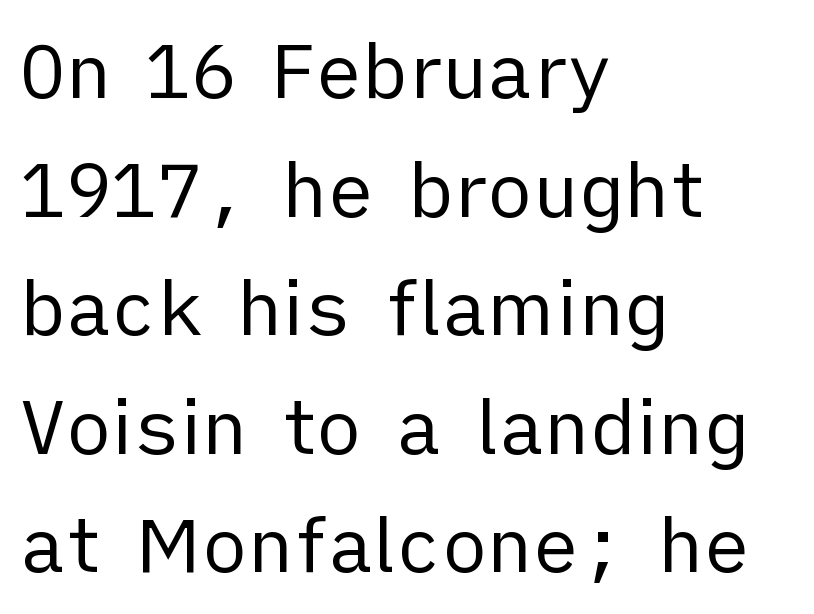
{"serif": "no", "italic": "no", "bold": "no", "weight": "regular", "width": "normal", "stroke_contrast": "low", "x_height": "medium", "monospaced": "no", "underline": "no", "align": "left", "line_spacing": "normal", "line_spacing_ratio": 1.56, "letter_spacing": "normal", "letter_spacing_em": 0.0, "glyph_px": 76}
